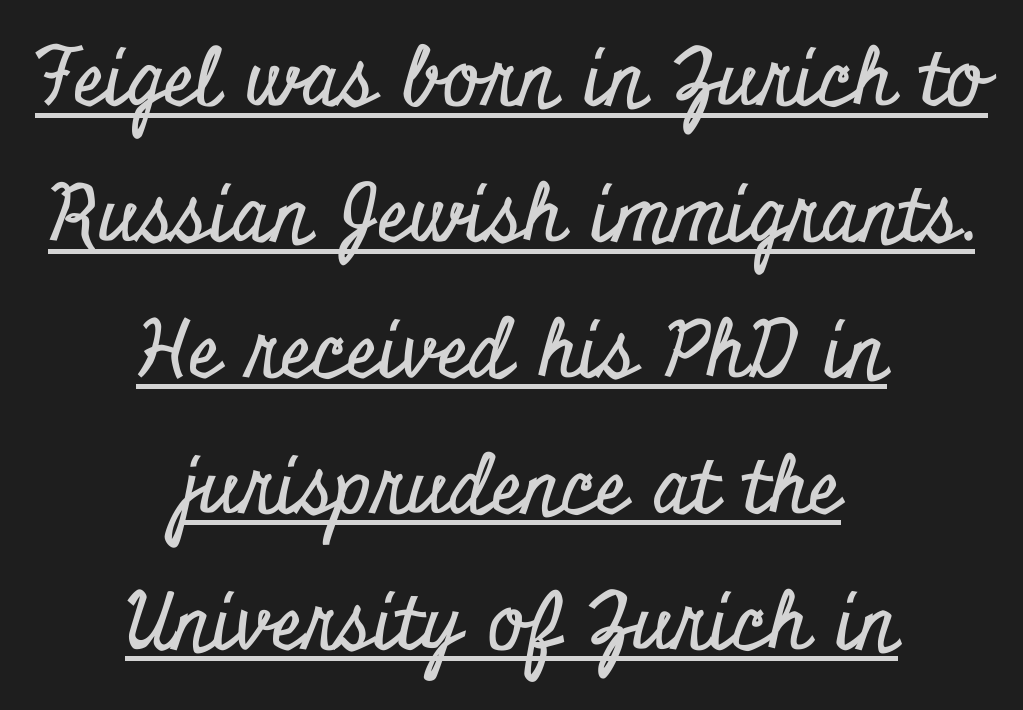
The image shows 79 px condensed serif type; set centered, line spacing 1.72x, normal letter spacing, underlined; low stroke contrast and a small x-height.
